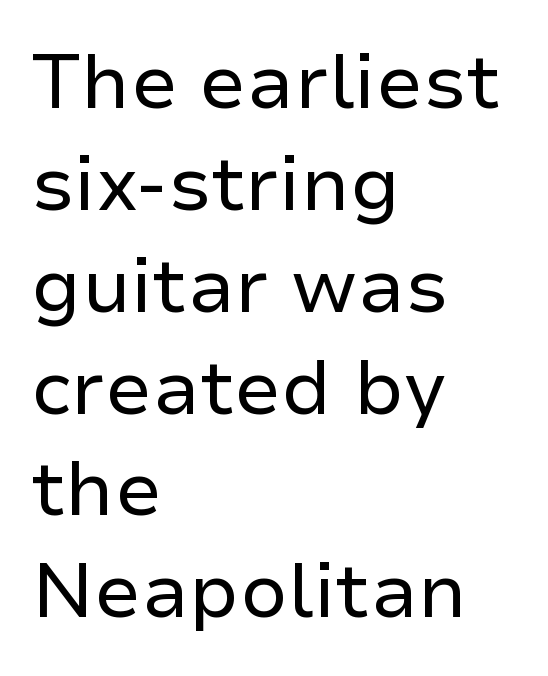
{"serif": "no", "italic": "no", "bold": "no", "weight": "regular", "width": "normal", "stroke_contrast": "low", "x_height": "medium", "monospaced": "no", "underline": "no", "align": "left", "line_spacing": "normal", "line_spacing_ratio": 1.34, "letter_spacing": "normal", "letter_spacing_em": 0.0, "glyph_px": 76}
